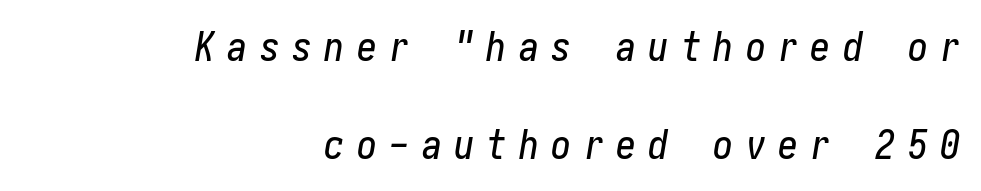
{"italic": "yes", "lean": "right", "slant_degrees": 10, "width": "condensed", "stroke_contrast": "low", "x_height": "medium", "underline": "no", "align": "right", "line_spacing": "loose", "line_spacing_ratio": 2.44, "letter_spacing": "wide", "letter_spacing_em": 0.31, "glyph_px": 40}
